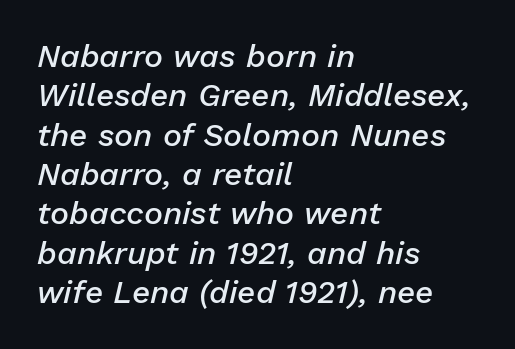
Q: Is the text bold? A: Semi-bold.
Q: Is the text italic (slanted)? A: Yes, it leans right by about 13 degrees.
Q: Is the text underlined? A: No.
Q: How is the paragraph aligned? A: Left-aligned.
Q: Is the spacing between letters normal or unusually wide? A: Normal.
Q: Width (condensed, normal, or wide)? A: Normal.
Q: Stroke contrast? A: Low.
Q: x-height? A: Medium.
Q: Monospaced? A: No.
